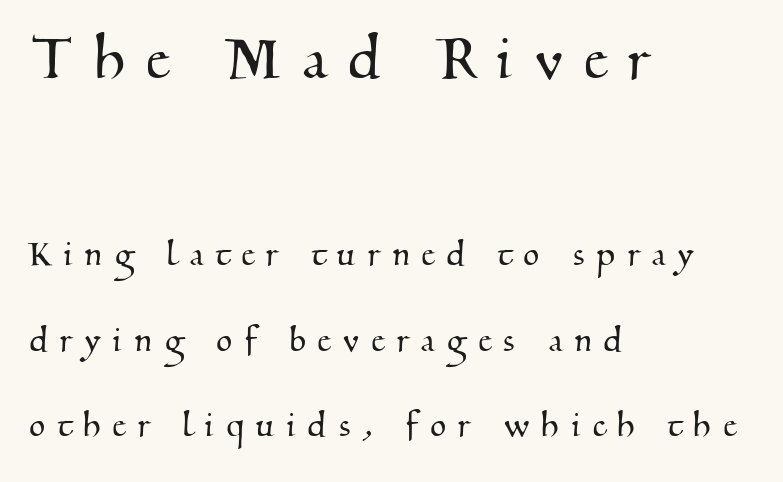
{"serif": "yes", "width": "normal", "stroke_contrast": "medium", "x_height": "small", "monospaced": "no", "underline": "no", "align": "left", "line_spacing": "loose", "line_spacing_ratio": 2.09, "letter_spacing": "wide", "letter_spacing_em": 0.31, "larger_block": "first", "size_ratio": 1.76, "glyph_px": 72}
